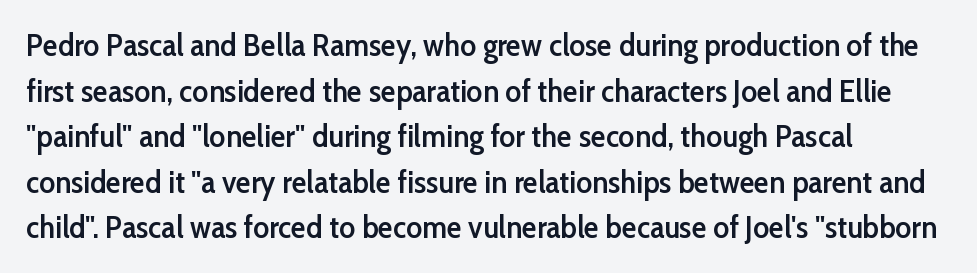
The image shows 31 px semibold sans-serif type, upright; set left-aligned, normal line spacing (1.47x), normal letter spacing, not underlined; low stroke contrast and a medium x-height.
